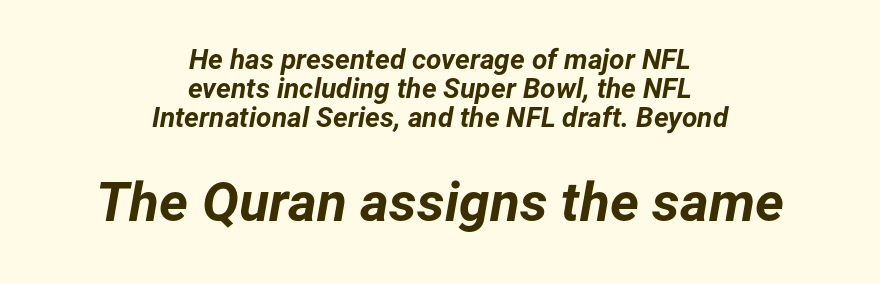
Q: Is the text bold? A: Yes.
Q: Is the text italic (slanted)? A: Yes, it leans right by about 12 degrees.
Q: Is the text underlined? A: No.
Q: How is the paragraph aligned? A: Centered.
Q: Is the spacing between letters normal or unusually wide? A: Normal.
Q: Is the spacing between lines tight, normal or loose? A: Tight.
Q: Which block of text is set in a larger size, the first (top) or the second (bottom)? A: The second (bottom) one.
Q: Width (condensed, normal, or wide)? A: Normal.
Q: Stroke contrast? A: Low.
Q: x-height? A: Medium.
Q: Monospaced? A: No.
